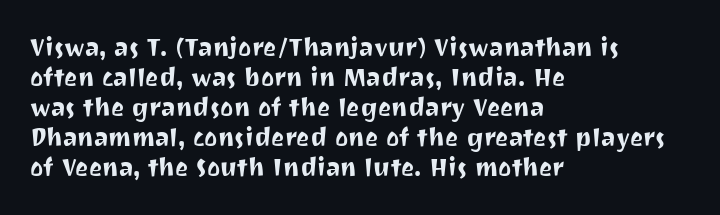
Q: Is the text italic (slanted)? A: No, it is upright.
Q: Is the text underlined? A: No.
Q: How is the paragraph aligned? A: Left-aligned.
Q: Is the spacing between letters normal or unusually wide? A: Normal.
